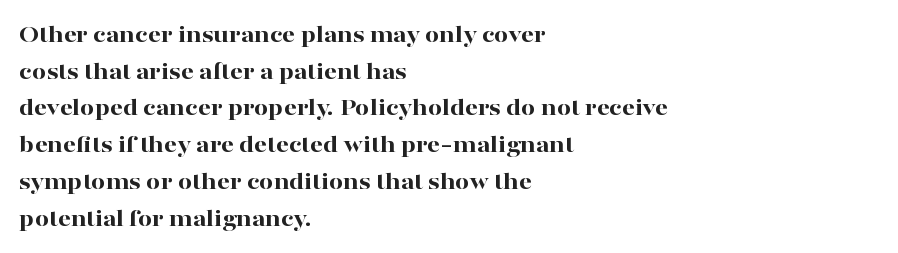
Q: Is the text bold? A: Yes.
Q: Is the text italic (slanted)? A: No, it is upright.
Q: Is the text underlined? A: No.
Q: How is the paragraph aligned? A: Left-aligned.
Q: Is the spacing between letters normal or unusually wide? A: Normal.
Q: Is the spacing between lines tight, normal or loose? A: Normal.
